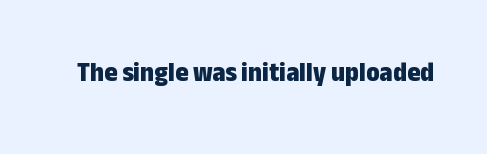
Q: Is the text bold? A: Yes.
Q: Is the text italic (slanted)? A: No, it is upright.
Q: Is the typeface a serif or a sans-serif typeface? A: Sans-serif.
Q: Is the text underlined? A: No.
Q: Is the spacing between letters normal or unusually wide? A: Normal.
Q: Width (condensed, normal, or wide)? A: Condensed.
Q: Stroke contrast? A: Low.
Q: x-height? A: Medium.
Q: Monospaced? A: No.
